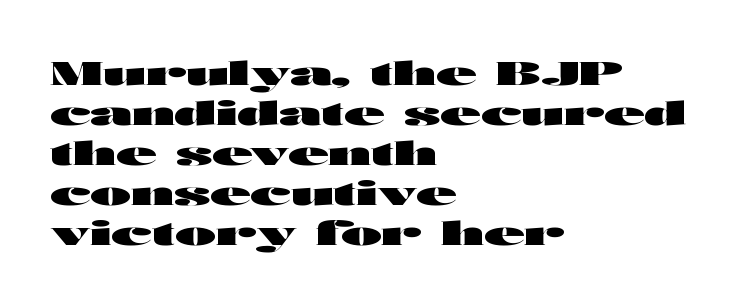
Q: Is the text bold? A: Yes.
Q: Is the text italic (slanted)? A: No, it is upright.
Q: Is the typeface a serif or a sans-serif typeface? A: Sans-serif.
Q: Is the text underlined? A: No.
Q: How is the paragraph aligned? A: Left-aligned.
Q: Is the spacing between letters normal or unusually wide? A: Normal.
Q: Width (condensed, normal, or wide)? A: Wide.
Q: Stroke contrast? A: High.
Q: x-height? A: Medium.
Q: Monospaced? A: No.
